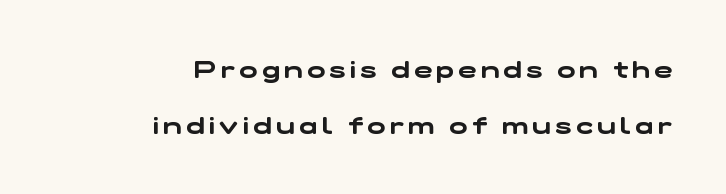
Q: Is the text underlined? A: No.
Q: How is the paragraph aligned? A: Right-aligned.
Q: Is the spacing between lines tight, normal or loose? A: Loose.
